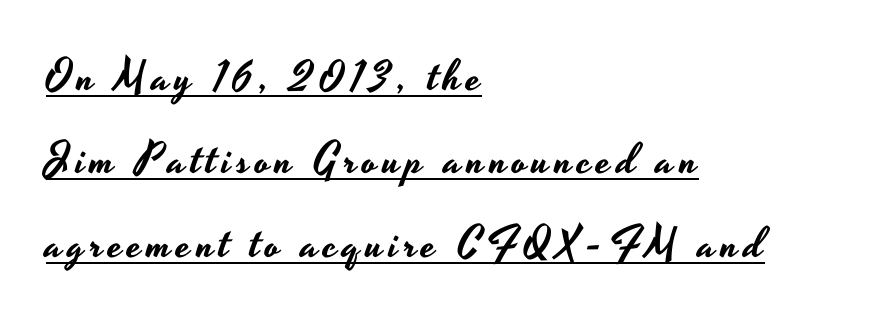
You can tell from the bare stems that sans-serif type was used. The line-height multiplier appears high, well above default. The face used here is proportionally spaced, like ordinary book or web type.
